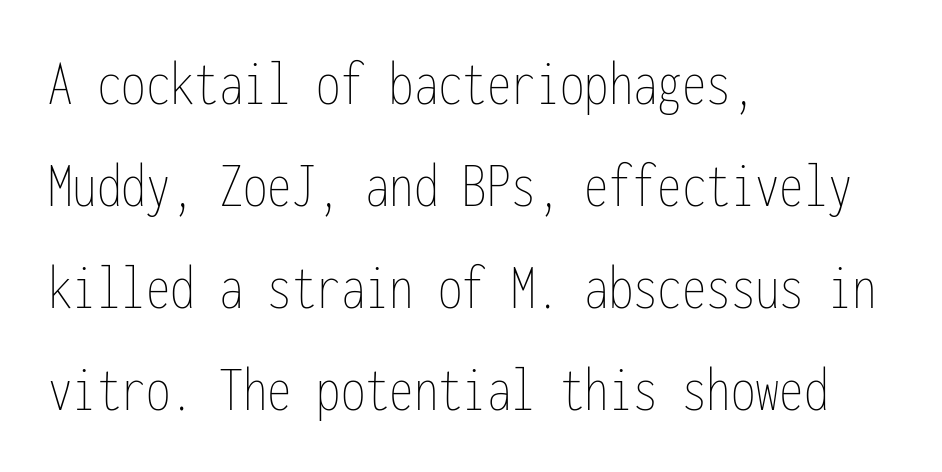
Honestly, the letter spacing is just normal — you wouldn't notice it. The paragraph has a hard left edge and a soft right edge. No heavy texture on the line: the type isn't bold. Quick note: underline off.
